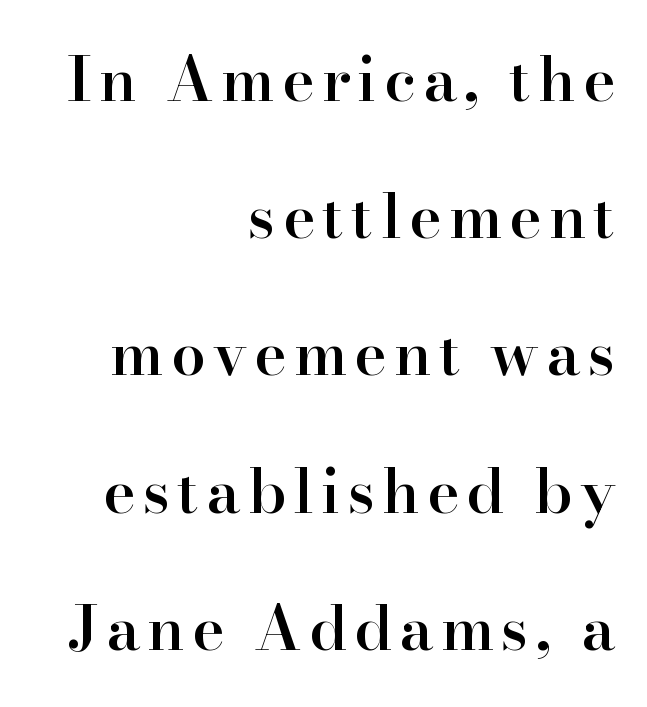
Q: Is the text bold? A: Semi-bold.
Q: Is the text italic (slanted)? A: No, it is upright.
Q: Is the typeface a serif or a sans-serif typeface? A: Serif.
Q: Is the text underlined? A: No.
Q: How is the paragraph aligned? A: Right-aligned.
Q: Is the spacing between lines tight, normal or loose? A: Loose.
Q: Width (condensed, normal, or wide)? A: Normal.
Q: Stroke contrast? A: High.
Q: x-height? A: Small.
Q: Monospaced? A: No.
